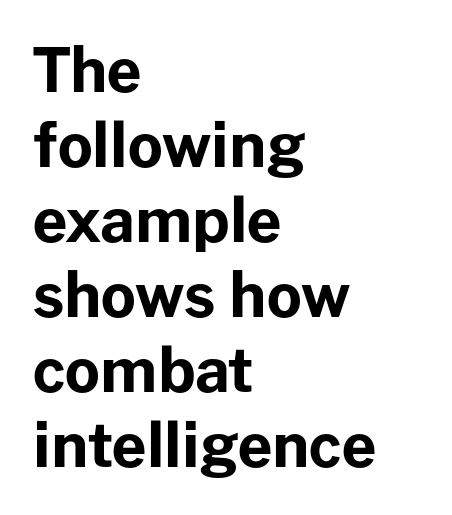
Q: Is the text bold? A: Yes.
Q: Is the text italic (slanted)? A: No, it is upright.
Q: Is the typeface a serif or a sans-serif typeface? A: Sans-serif.
Q: Is the text underlined? A: No.
Q: How is the paragraph aligned? A: Left-aligned.
Q: Is the spacing between letters normal or unusually wide? A: Normal.
Q: Width (condensed, normal, or wide)? A: Normal.
Q: Stroke contrast? A: Low.
Q: x-height? A: Medium.
Q: Monospaced? A: No.
